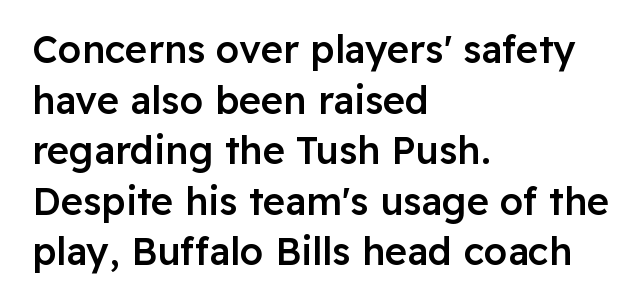
The image shows 38 px semibold sans-serif type, upright; set left-aligned, normal line spacing (1.33x), normal letter spacing, not underlined; low stroke contrast and a medium x-height.
